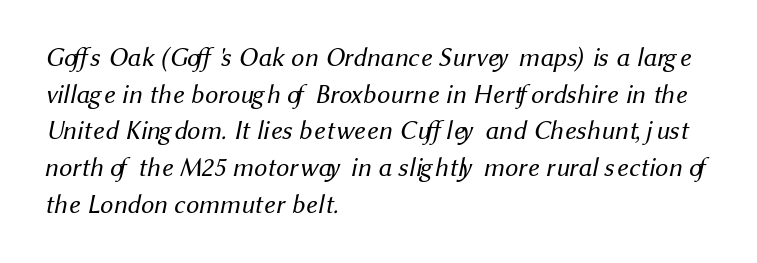
The image shows 26 px text type; set left-aligned, normal line spacing (1.41x), normal letter spacing, not underlined.
